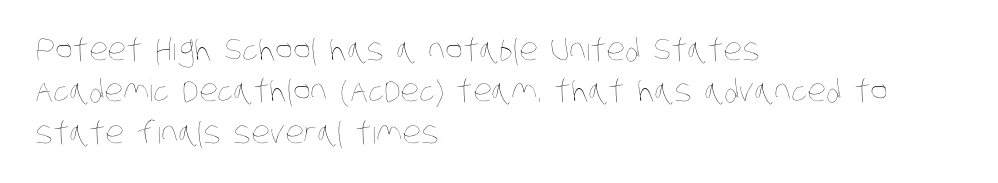
Q: Is the text bold? A: No.
Q: Is the text underlined? A: No.
Q: How is the paragraph aligned? A: Left-aligned.
Q: Is the spacing between letters normal or unusually wide? A: Normal.
Q: Is the spacing between lines tight, normal or loose? A: Normal.
Q: Width (condensed, normal, or wide)? A: Condensed.
Q: Stroke contrast? A: Low.
Q: x-height? A: Large.
Q: Monospaced? A: No.
